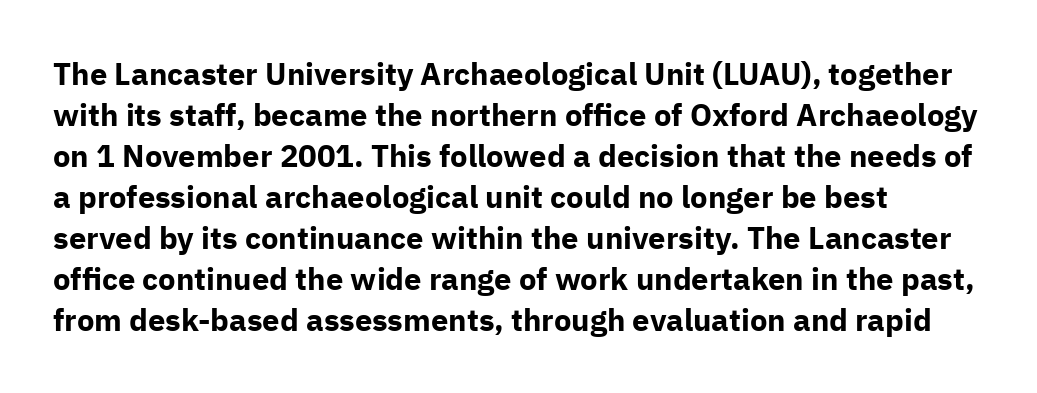
The type family on display is of the sans-serif kind. Plain, unruled lines of type. The rendering anchors every line to the left-hand side. The specimen reads as upright at a glance.
